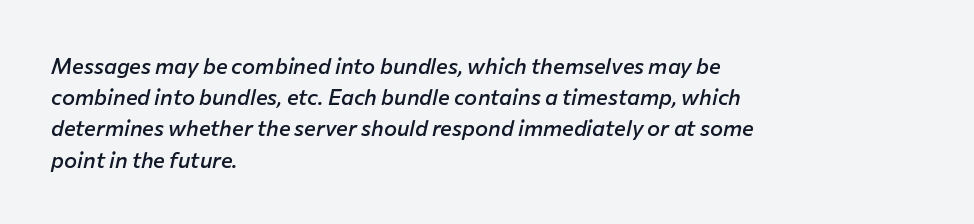
The image shows 22 px text type, italic (leaning right); set left-aligned, normal line spacing (1.42x), normal letter spacing, not underlined.
